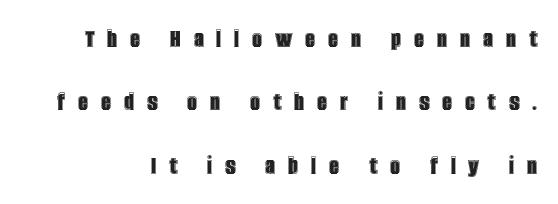
{"italic": "no", "width": "condensed", "x_height": "large", "monospaced": "no", "underline": "no", "line_spacing": "loose", "line_spacing_ratio": 2.26, "letter_spacing": "wide", "letter_spacing_em": 0.46, "glyph_px": 28}
